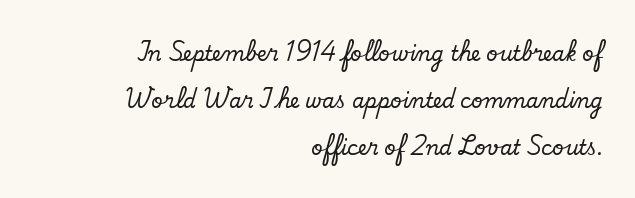
Q: Is the text italic (slanted)? A: Yes.
Q: Is the text underlined? A: No.
Q: How is the paragraph aligned? A: Right-aligned.
Q: Is the spacing between letters normal or unusually wide? A: Normal.
Q: Is the spacing between lines tight, normal or loose? A: Loose.
